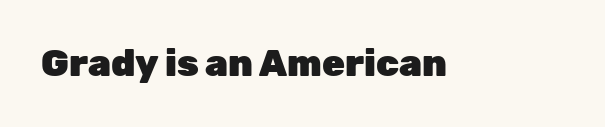
{"serif": "no", "italic": "no", "bold": "yes", "weight": "heavy", "width": "normal", "stroke_contrast": "low", "x_height": "medium", "monospaced": "no", "underline": "no", "letter_spacing": "normal", "letter_spacing_em": 0.0, "glyph_px": 37}
